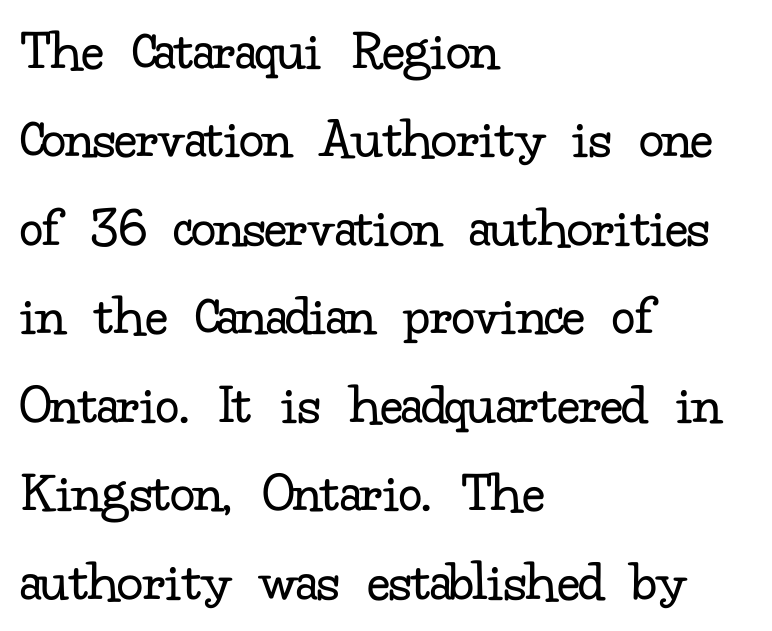
{"serif": "yes", "italic": "no", "bold": "no", "weight": "regular", "width": "normal", "stroke_contrast": "low", "x_height": "small", "monospaced": "no", "underline": "no", "align": "left", "line_spacing": "normal", "line_spacing_ratio": 1.5, "letter_spacing": "normal", "letter_spacing_em": 0.0, "glyph_px": 59}
